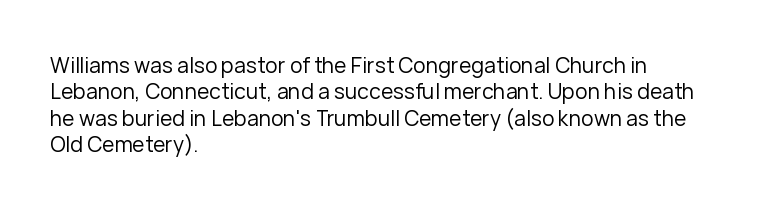
The rendering uses a moderate line-height, typical for paragraphs. Only glyphs here, with clear space below each row. The passage is arranged the way most books set body copy — flush left. Spacing between characters is what you'd get straight out of the box.
